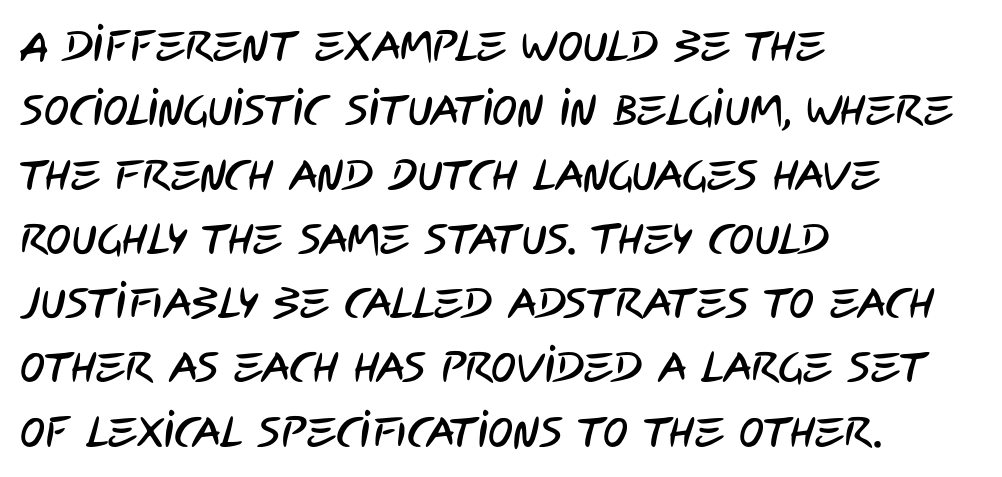
Q: Is the typeface a serif or a sans-serif typeface? A: Sans-serif.
Q: Is the text underlined? A: No.
Q: How is the paragraph aligned? A: Left-aligned.
Q: Is the spacing between letters normal or unusually wide? A: Normal.
Q: Is the spacing between lines tight, normal or loose? A: Normal.
Q: Width (condensed, normal, or wide)? A: Condensed.
Q: Stroke contrast? A: Low.
Q: x-height? A: Large.
Q: Monospaced? A: No.
